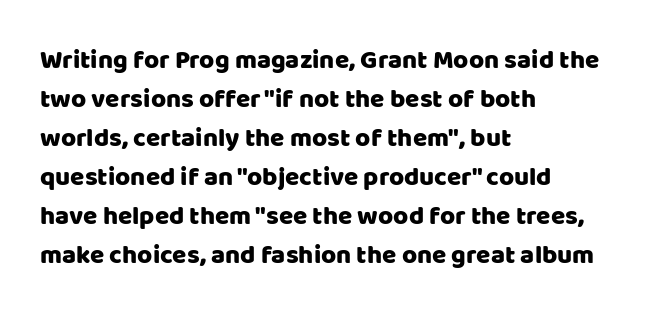
{"italic": "no", "underline": "no", "align": "left", "line_spacing": "normal", "line_spacing_ratio": 1.5, "letter_spacing": "normal", "letter_spacing_em": 0.0, "glyph_px": 26}
